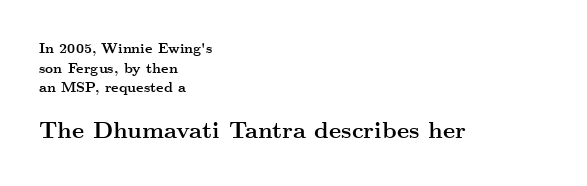
{"italic": "no", "bold": "yes", "underline": "no", "align": "left", "line_spacing": "normal", "line_spacing_ratio": 1.4, "letter_spacing": "normal", "letter_spacing_em": 0.0, "larger_block": "second", "size_ratio": 1.64, "glyph_px": 23}
